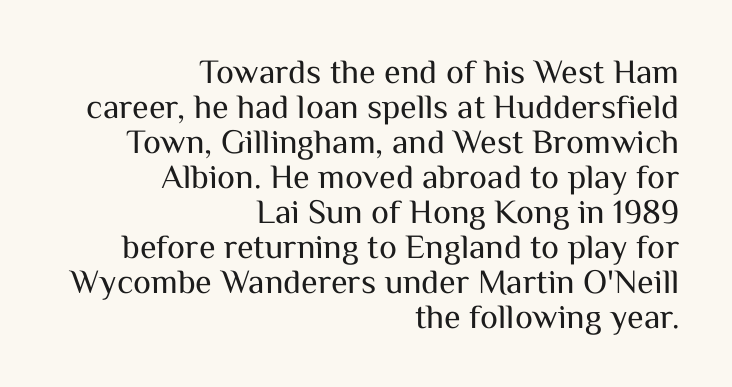
{"serif": "no", "italic": "no", "bold": "no", "weight": "regular", "width": "normal", "stroke_contrast": "medium", "x_height": "medium", "monospaced": "no", "underline": "no", "align": "right", "line_spacing": "tight", "line_spacing_ratio": 1.03, "letter_spacing": "normal", "letter_spacing_em": 0.0, "glyph_px": 34}
